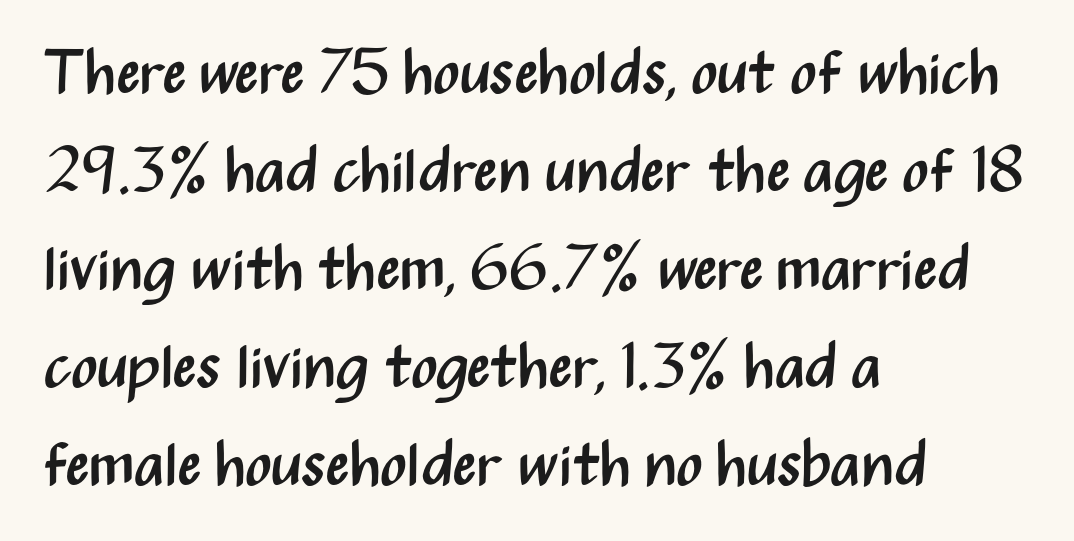
Q: Is the text bold? A: No.
Q: Is the text italic (slanted)? A: No, it is upright.
Q: Is the typeface a serif or a sans-serif typeface? A: Sans-serif.
Q: Is the text underlined? A: No.
Q: How is the paragraph aligned? A: Left-aligned.
Q: Is the spacing between letters normal or unusually wide? A: Normal.
Q: Is the spacing between lines tight, normal or loose? A: Normal.
Q: Width (condensed, normal, or wide)? A: Condensed.
Q: Stroke contrast? A: Medium.
Q: x-height? A: Medium.
Q: Monospaced? A: No.
